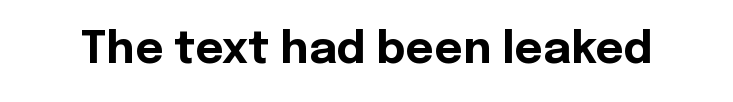
Chunky letters — that's bold for sure. Tracking value appears to be zero — textbook default spacing. Posture: straight, roman, zero tilt. Look at the bottom of the vertical strokes: they stop flat, with no serifs. The glyphs are unaccompanied by any horizontal stroke below them.
